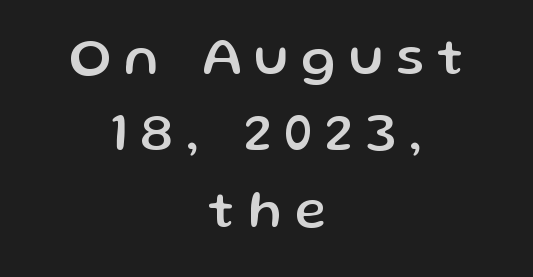
The rendering shows plain stroke endings on the letterforms — a sans-serif design. Honestly, the row spacing looks completely unremarkable. The words here are not underlined. Note the varied advance widths — an 'i' is clearly narrower than an 'm'. Ascenders rise straight up at ninety degrees. The letters are spread apart with noticeably loose tracking.
